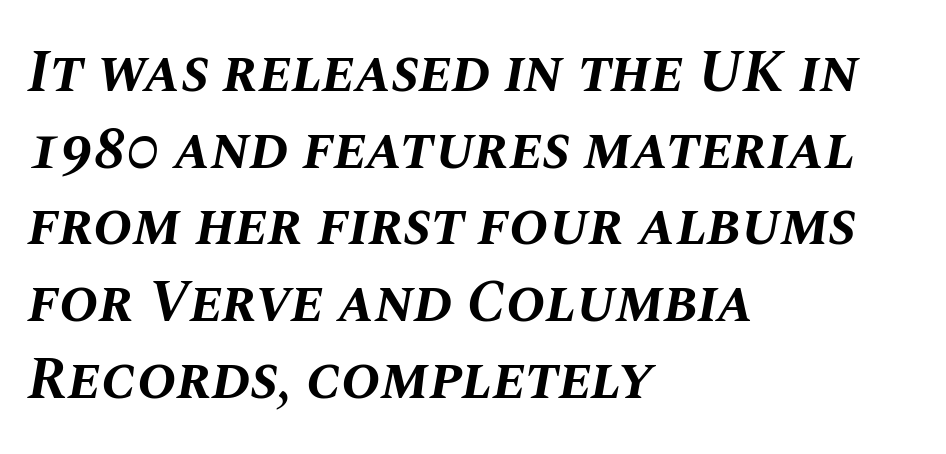
The image shows 59 px bold type, italic (leaning right); set left-aligned, normal line spacing (1.3x), normal letter spacing, not underlined; medium stroke contrast and a large x-height.
